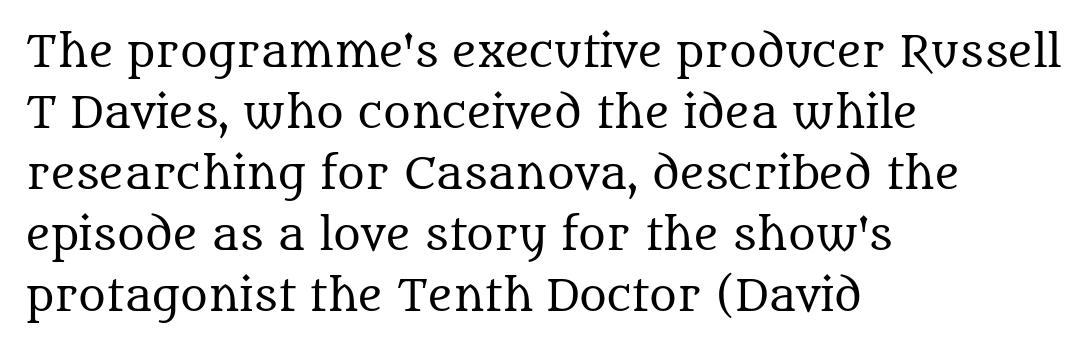
{"serif": "yes", "italic": "no", "bold": "no", "weight": "regular", "width": "normal", "stroke_contrast": "medium", "x_height": "large", "monospaced": "no", "underline": "no", "align": "left", "line_spacing": "normal", "line_spacing_ratio": 1.45, "letter_spacing": "normal", "letter_spacing_em": 0.0, "glyph_px": 42}
